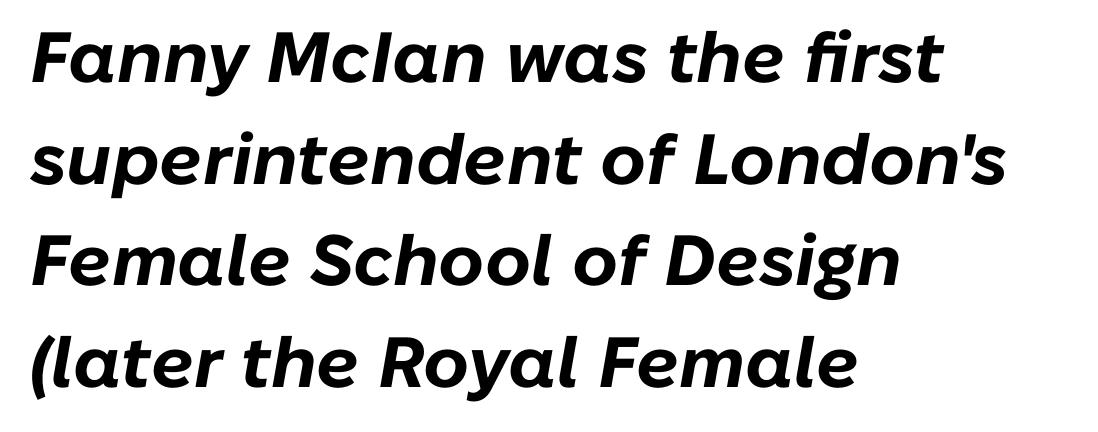
The image shows 71 px bold type, italic (leaning right); set left-aligned, normal line spacing (1.43x), normal letter spacing, not underlined; low stroke contrast and a medium x-height.
